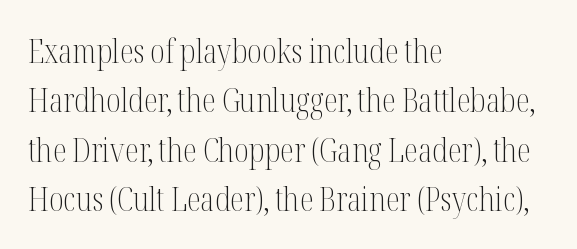
The image shows 32 px light, condensed serif type, upright; set left-aligned, normal line spacing (1.54x), normal letter spacing, not underlined; medium stroke contrast and a medium x-height.
